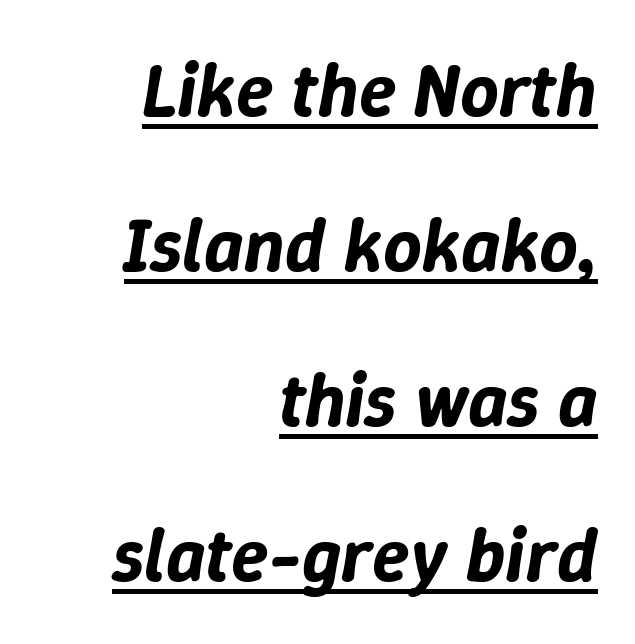
The face used here is rendered with its standard letterfit. Do the characters align in a grid? No, the font is proportional. The sample's only ornament is a line tracing under the words. One glance says open: line gaps are wider than usual. The compositor pushed each line to the right boundary. Posture: slanted.
